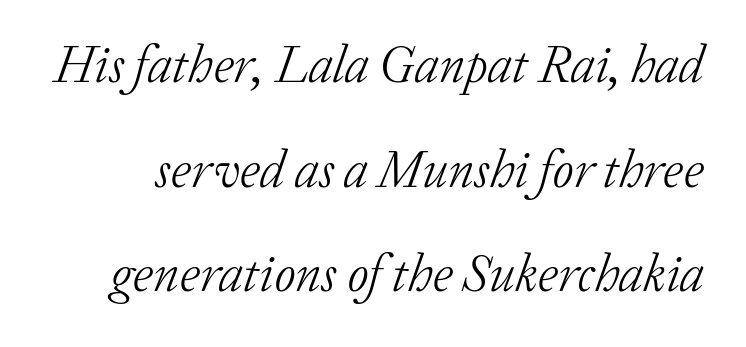
The image shows 52 px light serif type, italic (leaning right); set loose line spacing (2.01x), normal letter spacing, not underlined; low stroke contrast and a medium x-height.
